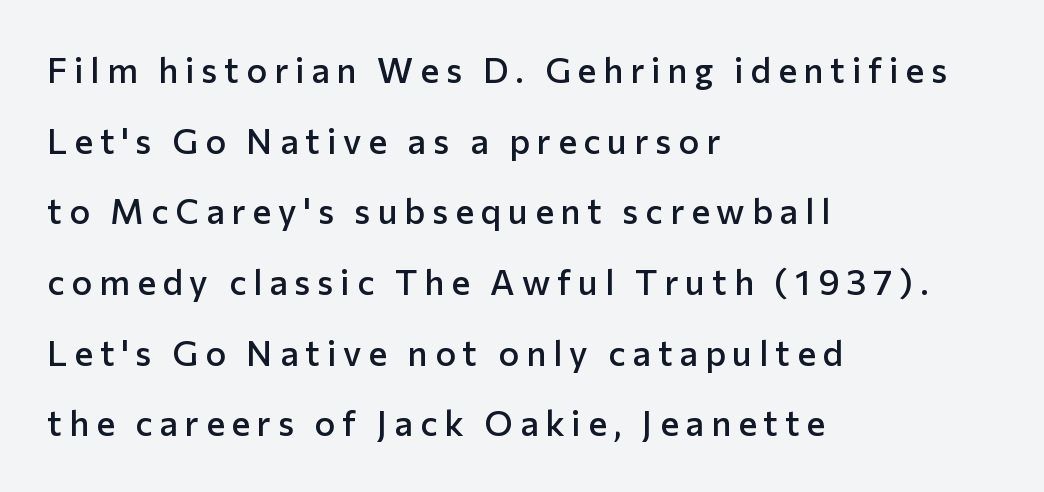
Q: Is the text bold? A: Semi-bold.
Q: Is the text italic (slanted)? A: No, it is upright.
Q: Is the typeface a serif or a sans-serif typeface? A: Sans-serif.
Q: Is the text underlined? A: No.
Q: How is the paragraph aligned? A: Left-aligned.
Q: Is the spacing between letters normal or unusually wide? A: Unusually wide.
Q: Is the spacing between lines tight, normal or loose? A: Loose.
Q: Width (condensed, normal, or wide)? A: Normal.
Q: Stroke contrast? A: Low.
Q: x-height? A: Medium.
Q: Monospaced? A: No.
